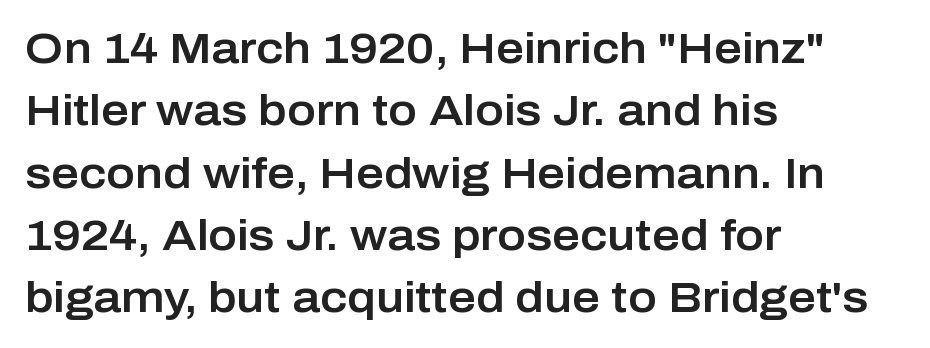
{"serif": "no", "italic": "no", "width": "normal", "stroke_contrast": "low", "x_height": "medium", "monospaced": "no", "underline": "no", "align": "left", "line_spacing": "normal", "line_spacing_ratio": 1.45, "letter_spacing": "normal", "letter_spacing_em": 0.0, "glyph_px": 43}
